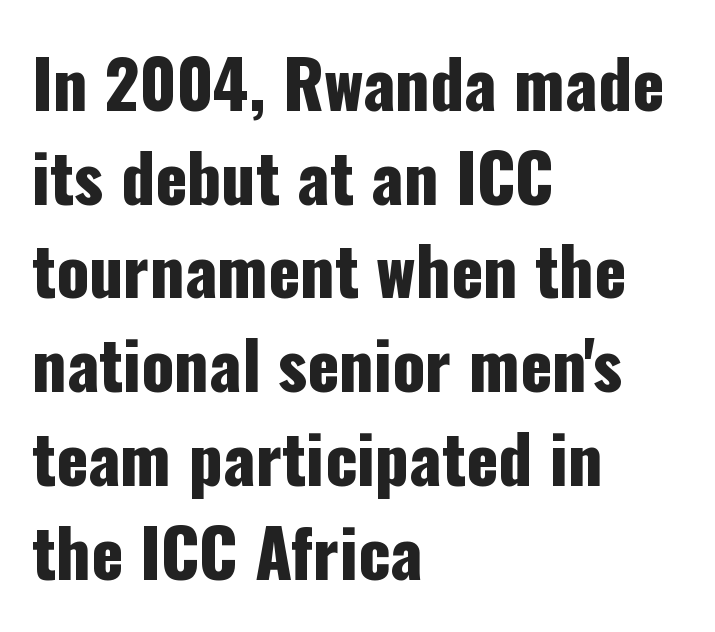
These lines are rendered in a variable-pitch font. Tall strokes in this sample are plumb rather than angled. Nobody drew a line under any word here. The rendering uses a moderate line-height, typical for paragraphs. Does extra space separate the letters? No, they use regular spacing. The typesetter chose a ragged-right arrangement here.
